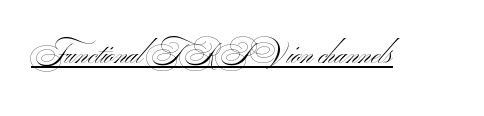
Spacing verdict: proportional, widths tailored to each character. Does extra space separate the letters? No, they use regular spacing. Each letter's strokes conclude bluntly, with no projecting serifs. Quick note: underline on.
